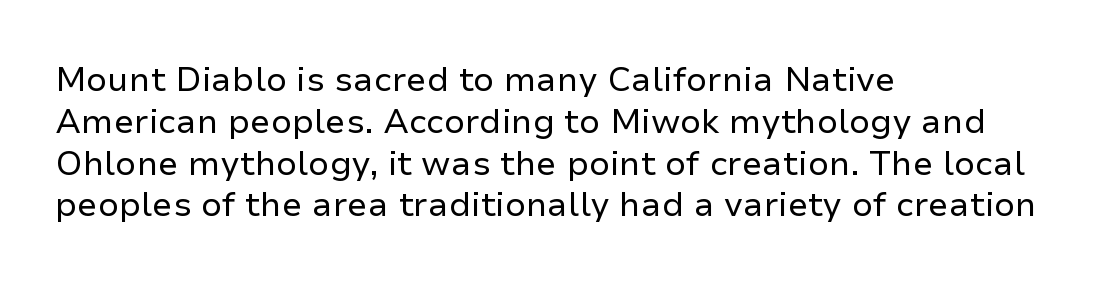
{"serif": "no", "italic": "no", "bold": "no", "weight": "regular", "width": "normal", "stroke_contrast": "low", "x_height": "medium", "monospaced": "no", "underline": "no", "align": "left", "line_spacing_ratio": 1.23, "letter_spacing": "normal", "letter_spacing_em": 0.0, "glyph_px": 34}
